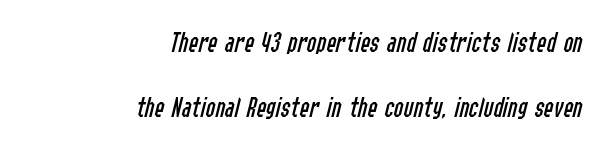
A clean baseline with only descenders dipping below it. No extra tracking has been applied to these lines. A student would call this right alignment; a typographer would say flush right, rag left. There's an unmistakable incline to the writing here. Each new line begins a long way beneath the previous one. Stems here are at most as thick as an everyday book face.
